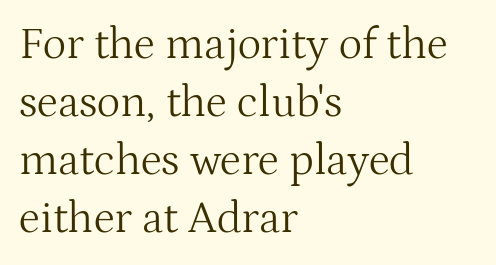
The image shows 45 px light serif type, upright; set left-aligned, normal line spacing (1.29x), normal letter spacing, not underlined; medium stroke contrast and a medium x-height.
